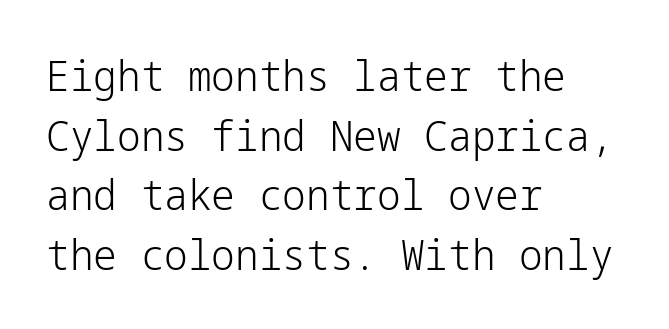
The image shows 42 px light sans-serif type, upright; set left-aligned, normal line spacing (1.42x), normal letter spacing, not underlined; low stroke contrast and a medium x-height.
